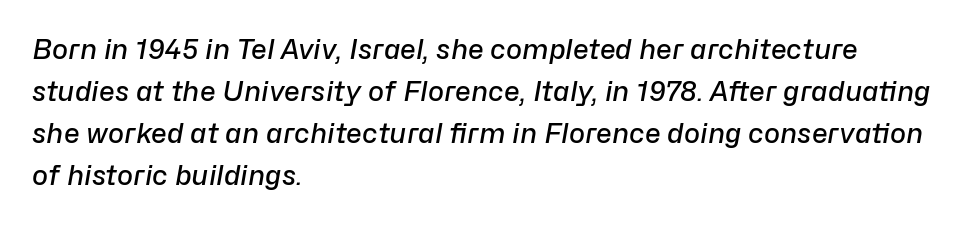
The image shows 27 px text type, italic (leaning right); set left-aligned, normal line spacing (1.56x), normal letter spacing, not underlined.
